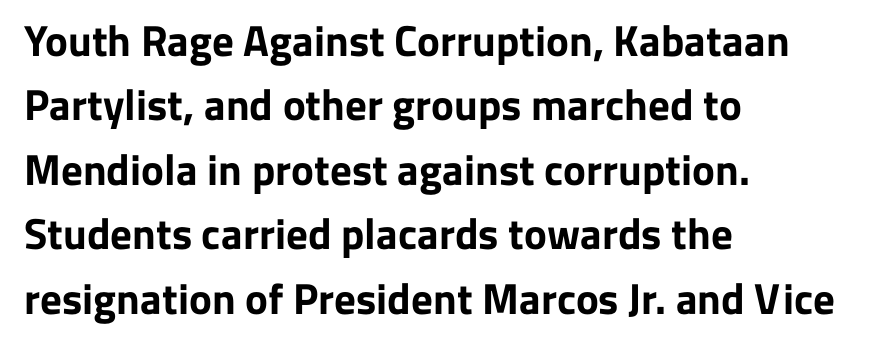
Note: no serifs on the glyphs. Rows of type keep a routine distance in the vertical direction. Every stem runs plumb, perpendicular to the baseline. The sample has been set heavy, in full bold. Underlining? Definitely not there. Here the designer chose a conventional face with non-uniform glyph widths.
